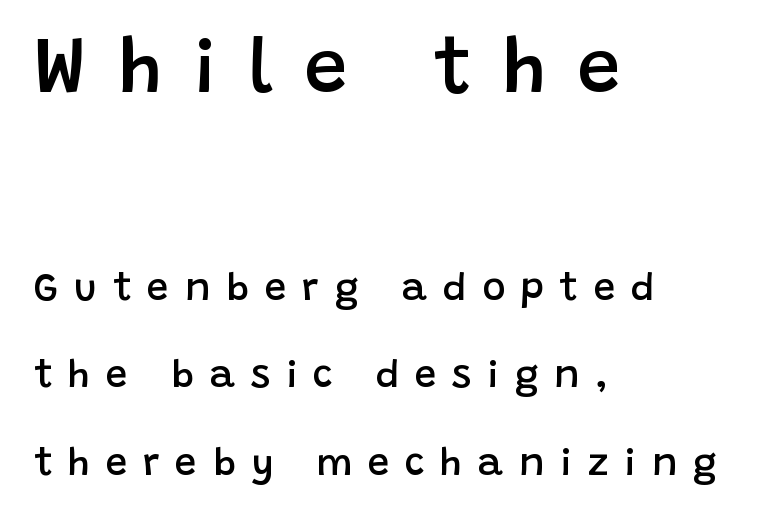
The image shows 78 px semibold sans-serif type, upright; set left-aligned, loose line spacing (2.24x), unusually wide letter spacing (+0.4 em), not underlined; the first (top) block is 2.0x larger; low stroke contrast and a large x-height.
